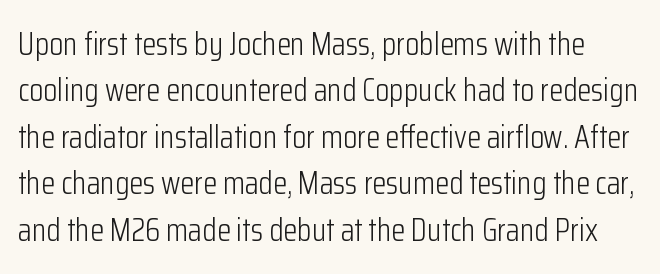
The rendering uses a moderate line-height, typical for paragraphs. Posture: upright roman. Look at the bottom of the vertical strokes: they stop flat, with no serifs. Observe the ordinary spacing: letters are neighbours, not strangers.
